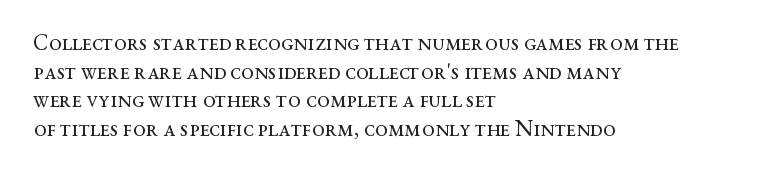
The lines sit at an ordinary, default distance from one another. The text block is weighted toward the left margin, trailing off unevenly rightward. Tracking value appears to be zero — textbook default spacing. Has an underline been added? It has not. Stroke mass is kept to a normal reading level or below.
